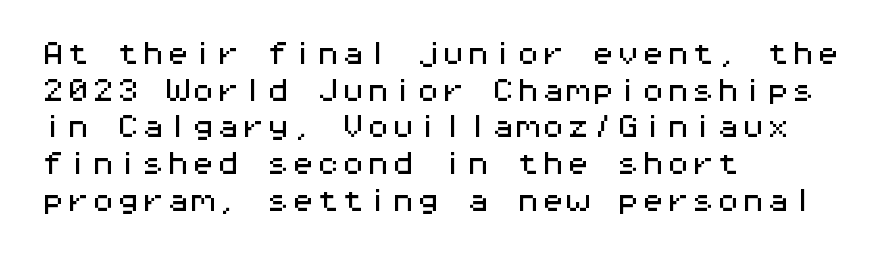
The image shows 25 px text type, upright; set left-aligned, normal line spacing (1.47x), normal letter spacing, not underlined.
